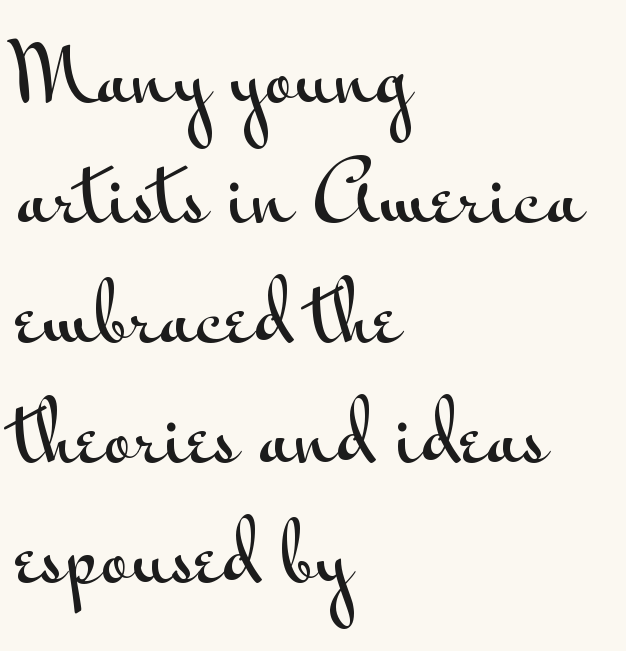
Q: Is the text italic (slanted)? A: Yes.
Q: Is the typeface a serif or a sans-serif typeface? A: Sans-serif.
Q: Is the text underlined? A: No.
Q: How is the paragraph aligned? A: Left-aligned.
Q: Is the spacing between letters normal or unusually wide? A: Normal.
Q: Is the spacing between lines tight, normal or loose? A: Normal.
Q: Width (condensed, normal, or wide)? A: Wide.
Q: Stroke contrast? A: Medium.
Q: x-height? A: Small.
Q: Monospaced? A: No.
